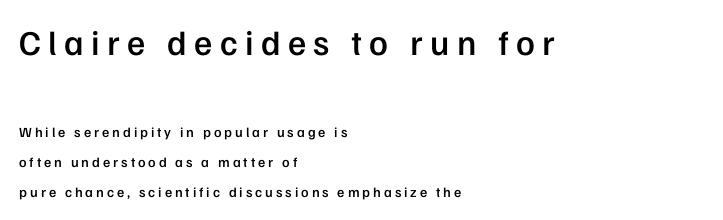
The image shows 35 px semibold sans-serif type, upright; set left-aligned, loose line spacing (2.14x), unusually wide letter spacing (+0.21 em), not underlined; the first (top) block is 2.5x larger; low stroke contrast and a medium x-height.
